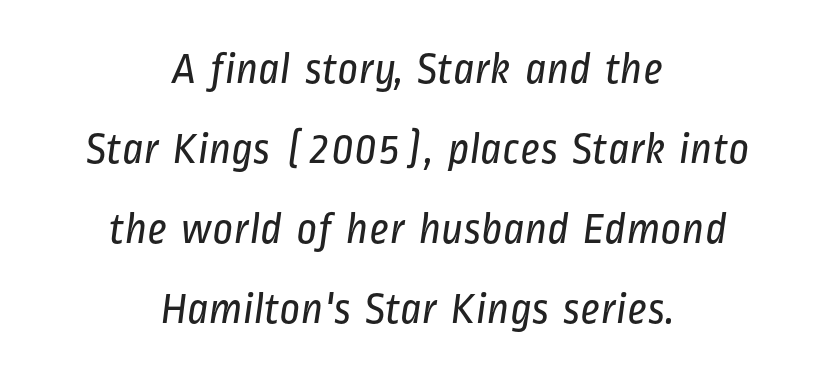
The strokes are not fattened; the text isn't bold. The face used here is a sans, in the tradition of grotesques and geometrics. Each line is balanced around a shared central axis. Inter-character spacing is left at the font's built-in metrics.
